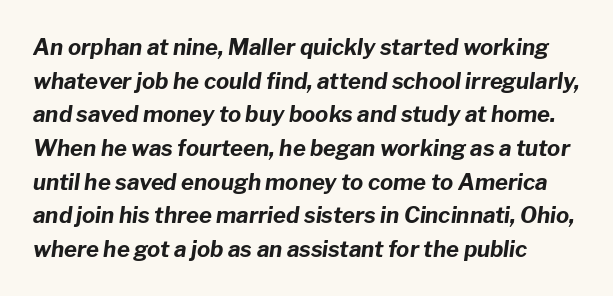
The image shows 22 px bold type, italic (leaning right); set normal line spacing (1.53x), normal letter spacing, not underlined.
